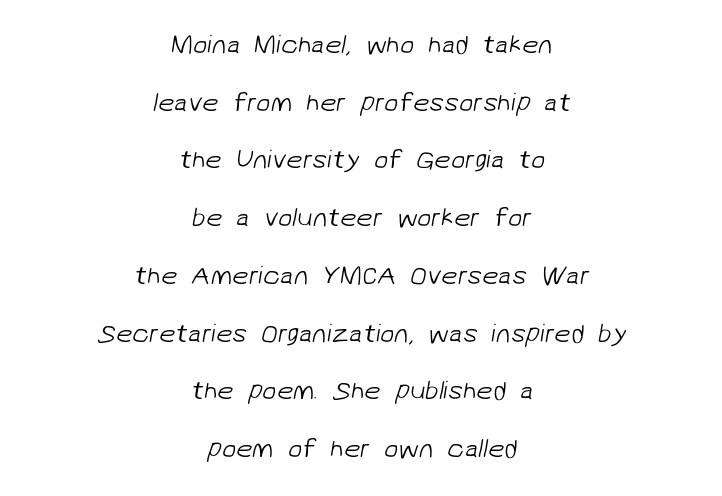
The image shows 26 px text type; set centered, loose line spacing (2.22x), normal letter spacing, not underlined.
